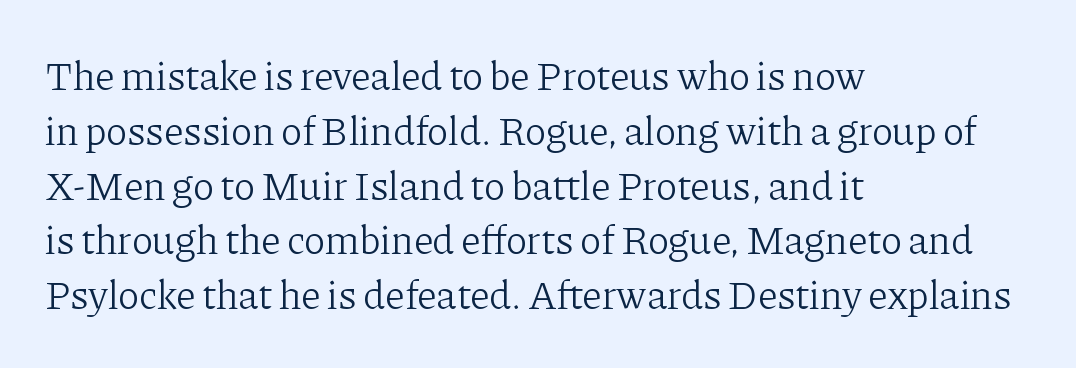
No extra ink here — the face is not bold. Spacing verdict: proportional, widths tailored to each character. This sample uses an upright cut, with every glyph sitting square on the baseline. The lines are quadded left. Plain, unruled lines of type. Check where the strokes stop: tiny serifs finish them off.
